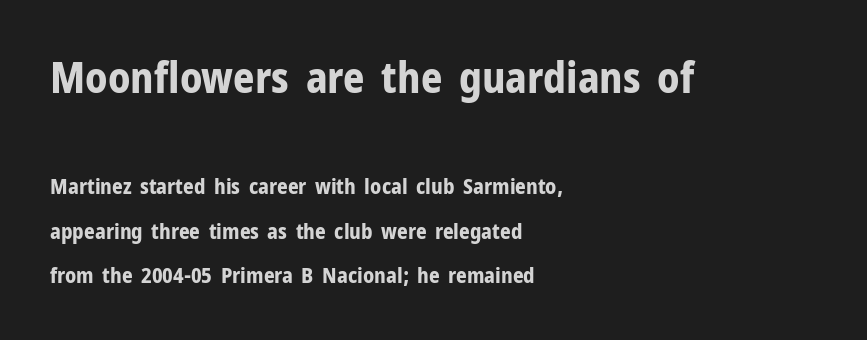
Q: Is the text bold? A: Yes.
Q: Is the text italic (slanted)? A: No, it is upright.
Q: Is the typeface a serif or a sans-serif typeface? A: Sans-serif.
Q: Is the text underlined? A: No.
Q: How is the paragraph aligned? A: Left-aligned.
Q: Is the spacing between letters normal or unusually wide? A: Normal.
Q: Is the spacing between lines tight, normal or loose? A: Loose.
Q: Which block of text is set in a larger size, the first (top) or the second (bottom)? A: The first (top) one.
Q: Width (condensed, normal, or wide)? A: Normal.
Q: Stroke contrast? A: Low.
Q: x-height? A: Medium.
Q: Monospaced? A: No.
